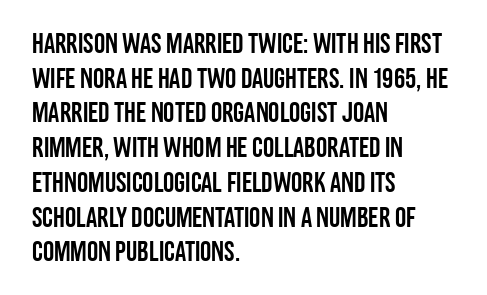
{"serif": "no", "italic": "no", "width": "condensed", "stroke_contrast": "low", "x_height": "large", "monospaced": "no", "underline": "no", "align": "left", "line_spacing_ratio": 1.24, "letter_spacing": "normal", "letter_spacing_em": 0.0, "glyph_px": 28}
